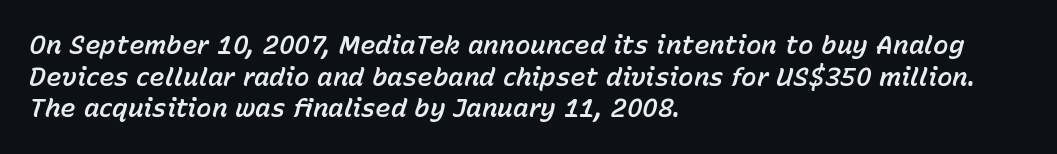
The image shows 26 px text type, italic (leaning right); set left-aligned, line spacing 1.22x, normal letter spacing, not underlined.
